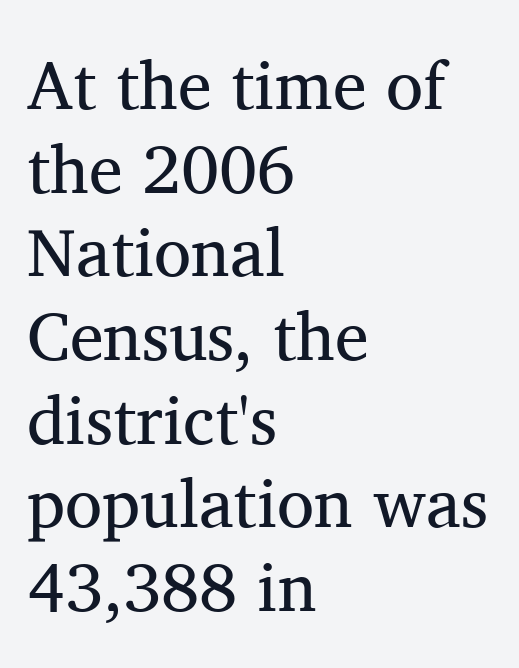
The image shows 68 px regular-weight serif type, upright; set left-aligned, line spacing 1.23x, normal letter spacing, not underlined; medium stroke contrast and a medium x-height.
